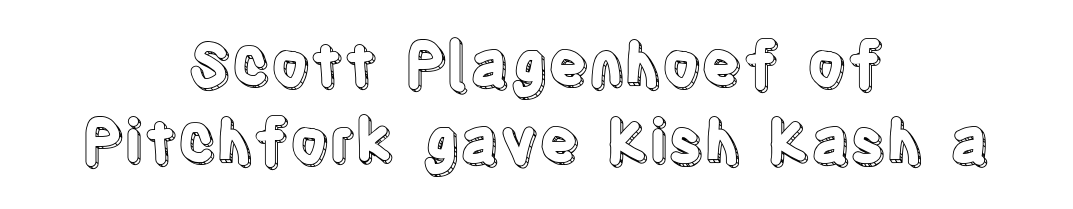
Just letters on the line, the space beneath them empty. A centered setting, common on invitations and titles, is used for this passage. Does extra space separate the letters? No, they use regular spacing. The letters stand upright; this is a roman face.
